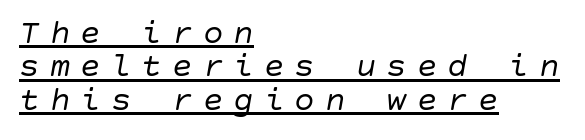
The image shows 34 px regular-weight type, italic (leaning right); set left-aligned, tight line spacing (0.98x), unusually wide letter spacing (+0.3 em), underlined; low stroke contrast and a large x-height.
